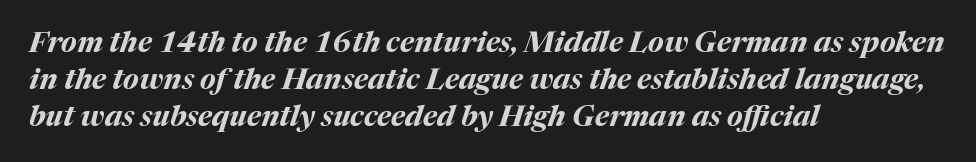
Slant detected: the letters are inclined. These lines are rendered in a variable-pitch font. Left-aligned paragraph, ragged on the right. The string is rendered with underlining switched off. Notice how descenders clear the ascenders below comfortably — that's standard leading. I'd describe the lettering as bold — thick and assertive.
